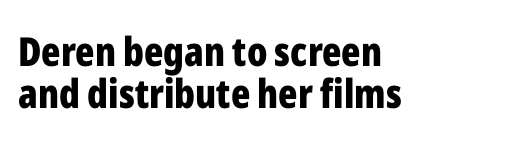
{"serif": "no", "italic": "no", "bold": "yes", "weight": "bold", "width": "condensed", "stroke_contrast": "low", "x_height": "medium", "monospaced": "no", "underline": "no", "align": "left", "line_spacing": "tight", "line_spacing_ratio": 1.05, "letter_spacing": "normal", "letter_spacing_em": 0.0, "glyph_px": 40}
